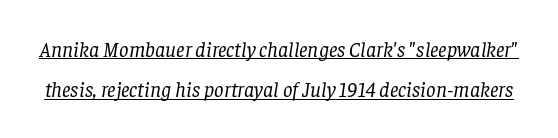
{"italic": "yes", "lean": "right", "slant_degrees": 8, "bold": "no", "underline": "yes", "line_spacing": "loose", "line_spacing_ratio": 1.92, "letter_spacing": "normal", "letter_spacing_em": 0.0, "glyph_px": 21}
